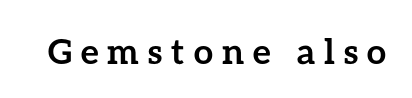
Any mark beneath the type? The region is blank. The letters advance in unequal steps, a hallmark of proportional type. Caption: expanded tracking, letters set apart. Heavy-handed strokes throughout: this text is bold. Every character sits straight up, as roman type does.
